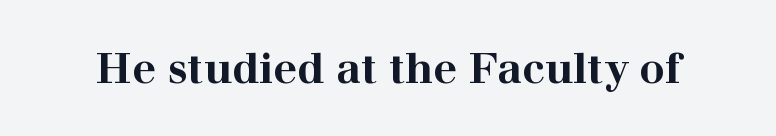
Decoration check: the copy has no underline. Strong, thick strokes mark this as bold type. Do the characters align in a grid? No, the font is proportional. Spacing between characters is what you'd get straight out of the box.
